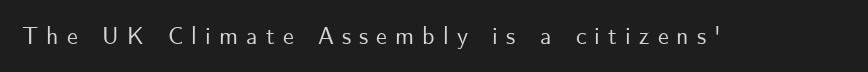
The image shows 24 px text type, upright; set unusually wide letter spacing (+0.34 em), not underlined.
